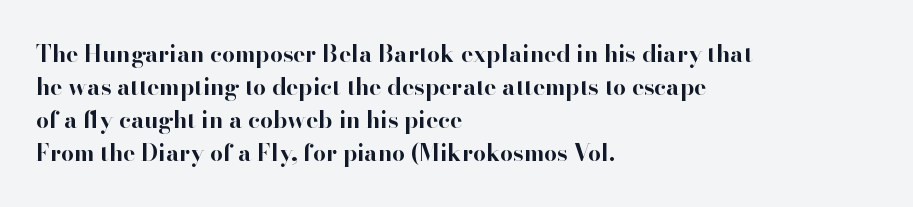
The gaps between neighbouring characters are ordinary and unremarkable. A dark, heavy texture on the line: the type is bold. Leftover space on each line is placed entirely after the last word. Reading down the column, the eye jumps a familiar distance to each next line. This is the regular roman posture of the typeface.
